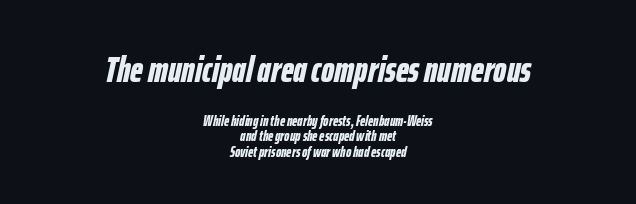
The image shows 37 px bold, condensed type, italic (leaning right); set centered, tight line spacing (1.03x), normal letter spacing, not underlined; the first (top) block is 2.47x larger; low stroke contrast and a medium x-height.
